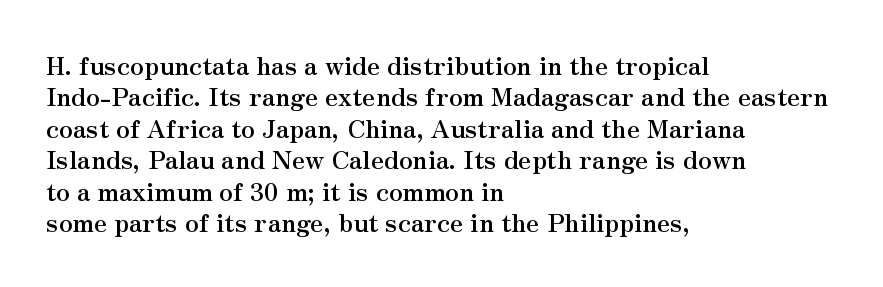
The image shows 25 px bold type, upright; set left-aligned, normal line spacing (1.26x), normal letter spacing, not underlined.
